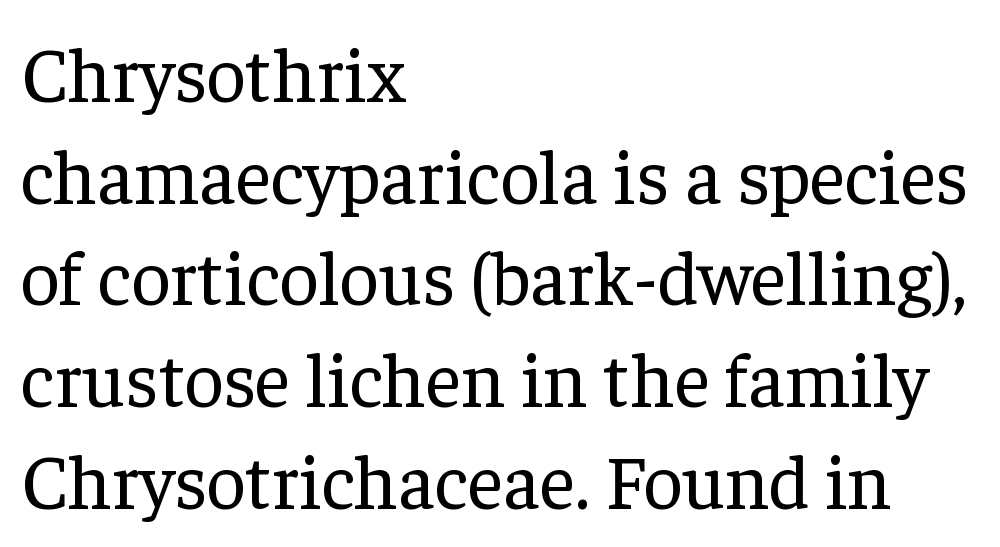
{"serif": "yes", "italic": "no", "bold": "no", "weight": "regular", "width": "normal", "stroke_contrast": "low", "x_height": "medium", "monospaced": "no", "underline": "no", "align": "left", "line_spacing": "normal", "line_spacing_ratio": 1.32, "letter_spacing": "normal", "letter_spacing_em": 0.0, "glyph_px": 77}
